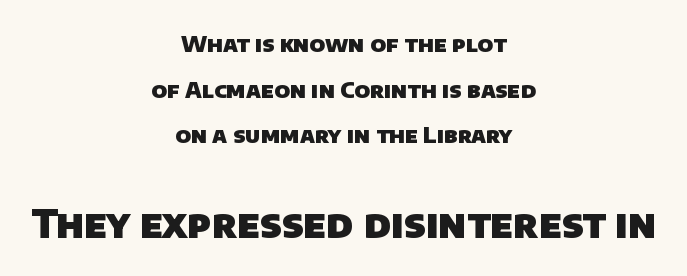
Q: Is the text bold? A: Yes.
Q: Is the typeface a serif or a sans-serif typeface? A: Sans-serif.
Q: Is the text underlined? A: No.
Q: How is the paragraph aligned? A: Centered.
Q: Is the spacing between letters normal or unusually wide? A: Normal.
Q: Is the spacing between lines tight, normal or loose? A: Loose.
Q: Which block of text is set in a larger size, the first (top) or the second (bottom)? A: The second (bottom) one.
Q: Width (condensed, normal, or wide)? A: Normal.
Q: Stroke contrast? A: Low.
Q: x-height? A: Large.
Q: Monospaced? A: No.
